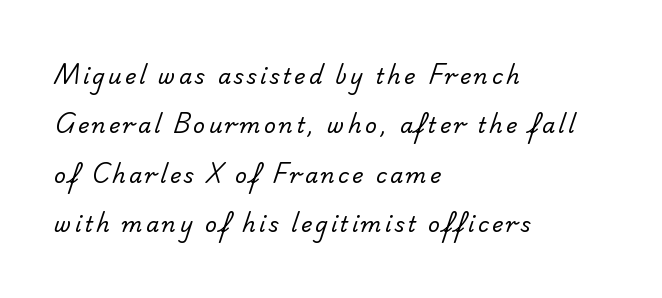
The image shows 21 px text type; set left-aligned, loose line spacing (2.35x), not underlined.
